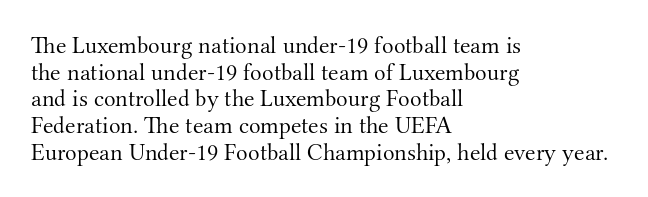
Q: Is the text bold? A: No.
Q: Is the text italic (slanted)? A: No, it is upright.
Q: Is the text underlined? A: No.
Q: How is the paragraph aligned? A: Left-aligned.
Q: Is the spacing between letters normal or unusually wide? A: Normal.
Q: Is the spacing between lines tight, normal or loose? A: Tight.
